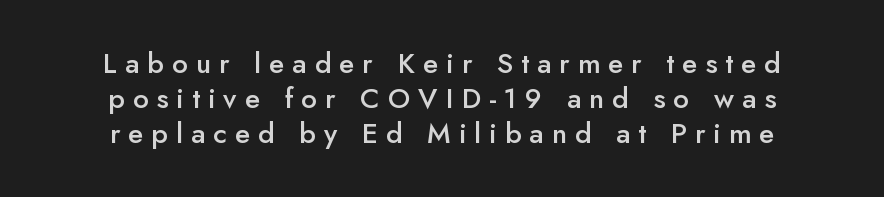
Q: Is the text bold? A: Semi-bold.
Q: Is the text italic (slanted)? A: No, it is upright.
Q: Is the typeface a serif or a sans-serif typeface? A: Sans-serif.
Q: Is the text underlined? A: No.
Q: How is the paragraph aligned? A: Centered.
Q: Is the spacing between letters normal or unusually wide? A: Unusually wide.
Q: Is the spacing between lines tight, normal or loose? A: Normal.
Q: Width (condensed, normal, or wide)? A: Normal.
Q: Stroke contrast? A: Low.
Q: x-height? A: Small.
Q: Monospaced? A: No.
